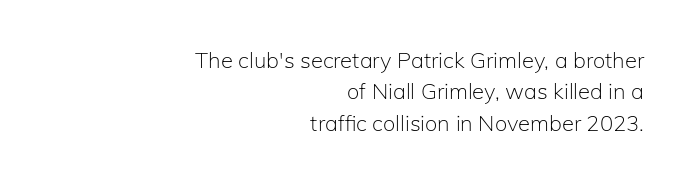
No extra ink here — the face is not bold. The ragged edge is on the left, which tells us the setting is flush right. Check the space under the baseline: it is left empty. The type is set solid horizontally, with unmodified tracking. Summary of vertical rhythm: regular, with standard interline spacing.
